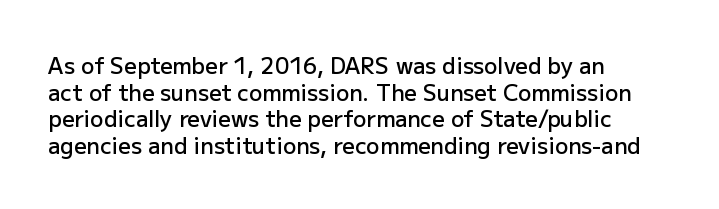
The image shows 22 px text type, upright; set left-aligned, line spacing 1.21x, normal letter spacing, not underlined.
